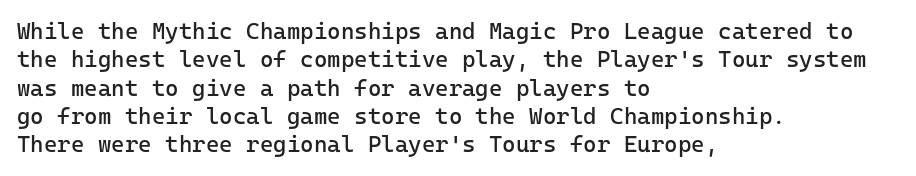
Nobody touched the tracking dial on this one. Visually the block forms a straight wall on the left and a jagged coastline on the right. Posture: upright roman. Beneath every word, the page is bare.
